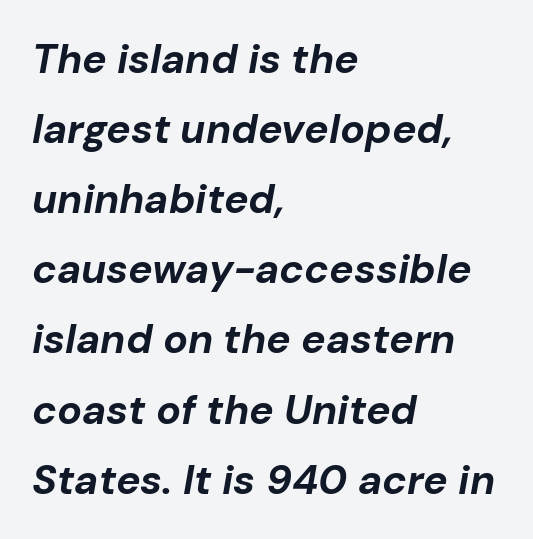
The typography opts for an oblique posture over an upright one. These lines are set flush left with a ragged right edge. The strip under each line holds only bare page. Thick stems and heavy bowls — unmistakably bold. A typesetter would call this zero additional tracking.
